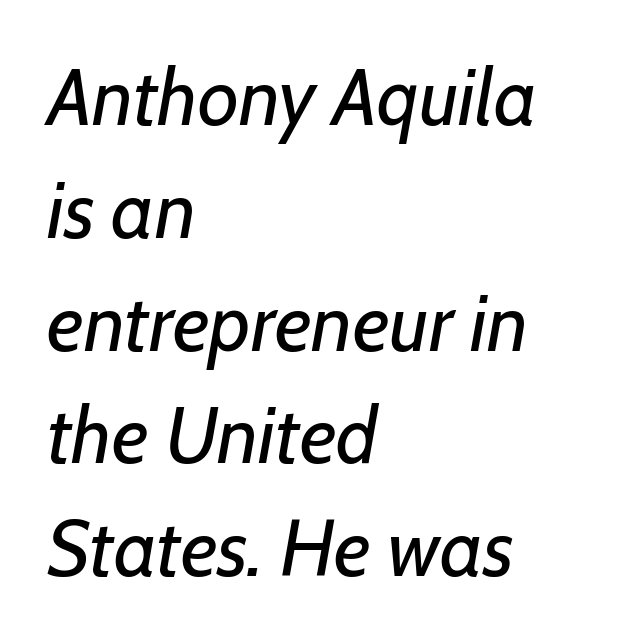
The image shows 80 px regular-weight type, italic (leaning right); set left-aligned, normal line spacing (1.41x), normal letter spacing, not underlined; low stroke contrast and a medium x-height.
